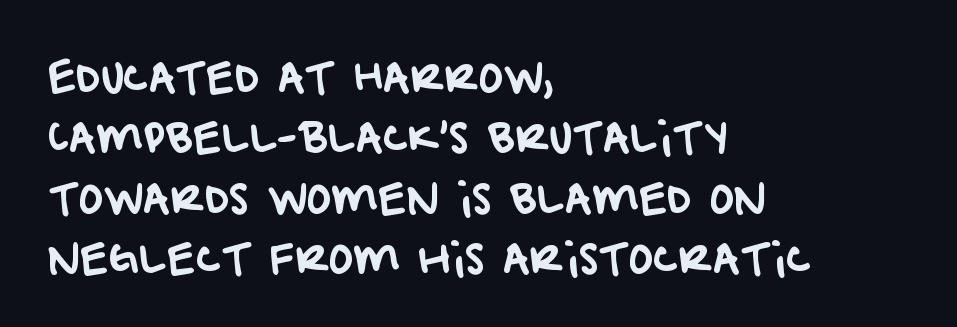
Here the designer chose a conventional face with non-uniform glyph widths. The type family on display is of the sans-serif kind. Alignment: flush left. The lines sit at an ordinary, default distance from one another.
